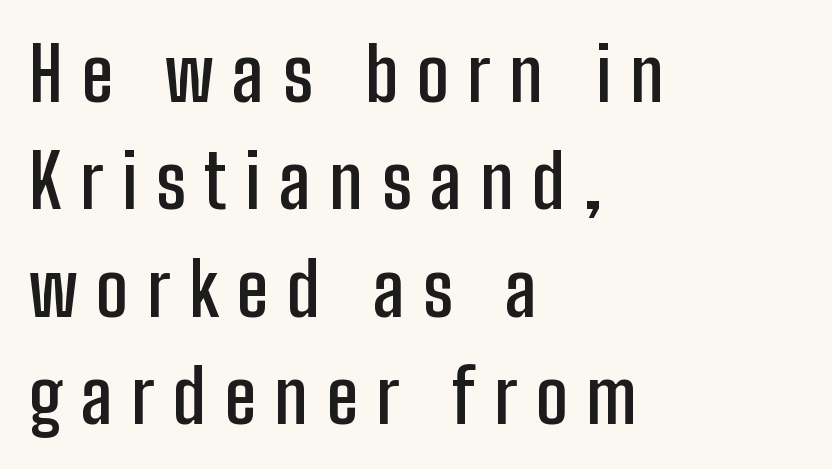
{"serif": "no", "italic": "no", "bold": "semi", "weight": "semibold", "width": "condensed", "stroke_contrast": "low", "x_height": "medium", "monospaced": "no", "underline": "no", "align": "left", "line_spacing": "normal", "line_spacing_ratio": 1.45, "letter_spacing": "wide", "letter_spacing_em": 0.25, "glyph_px": 74}
